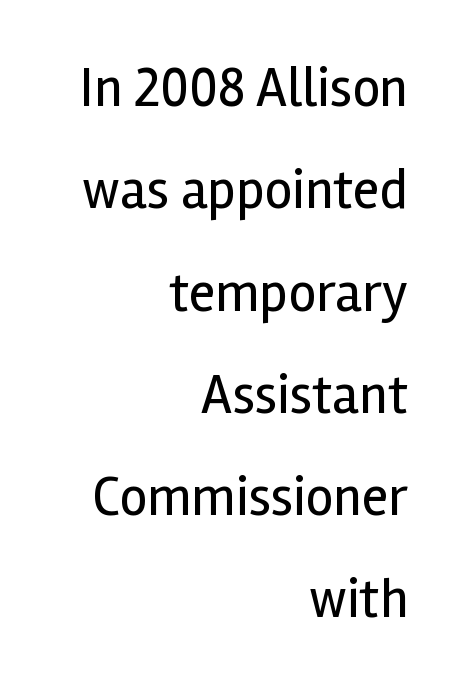
The text block is weighted toward the right margin, trailing off unevenly leftward. Honestly, the letter spacing is just normal — you wouldn't notice it. Ascenders rise straight up at ninety degrees. Each row of text sits above clean, open space. The passage shown is not bold in any degree. Looks like regular typesetting: each glyph gets only the width it needs.
